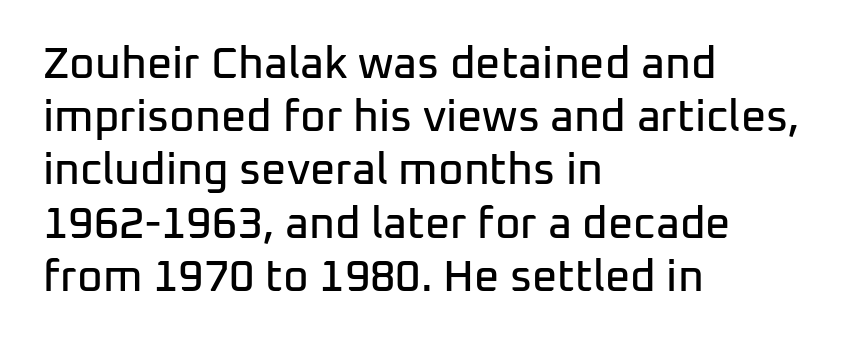
The image shows 44 px sans-serif type, upright; set left-aligned, line spacing 1.21x, normal letter spacing, not underlined; low stroke contrast and a medium x-height.
